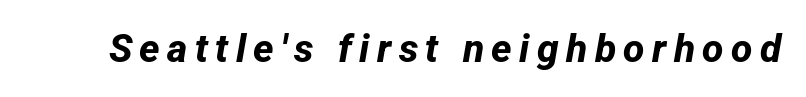
Students, this is bold: see how much ink each stroke carries. Each letter keeps its own natural width here, so spacing adapts to shape. In terms of letterform style, serifs are entirely absent. Descender tails drop into unmarked territory.
